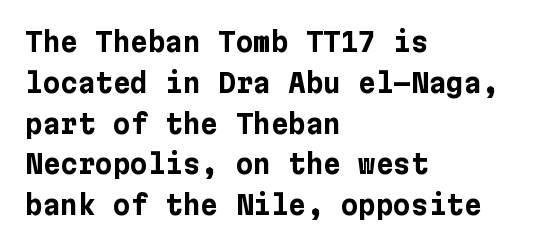
Q: Is the text bold? A: Yes.
Q: Is the text italic (slanted)? A: No, it is upright.
Q: Is the text underlined? A: No.
Q: How is the paragraph aligned? A: Left-aligned.
Q: Is the spacing between letters normal or unusually wide? A: Normal.
Q: Is the spacing between lines tight, normal or loose? A: Normal.
